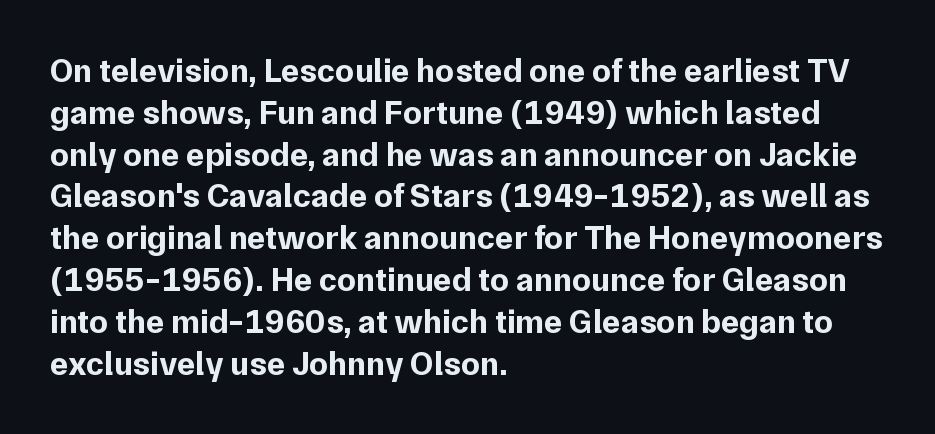
No extra tracking has been applied to these lines. The ragged edge is on the right, which tells us the setting is flush left. I'd call this a sans setting — the letters go barefoot. A roman cut, with each character standing at attention. The characters look thick and weighty, a clear bold.
